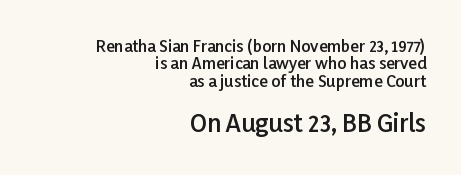
Q: Is the text bold? A: Semi-bold.
Q: Is the text italic (slanted)? A: No, it is upright.
Q: Is the text underlined? A: No.
Q: How is the paragraph aligned? A: Right-aligned.
Q: Is the spacing between letters normal or unusually wide? A: Normal.
Q: Is the spacing between lines tight, normal or loose? A: Tight.
Q: Which block of text is set in a larger size, the first (top) or the second (bottom)? A: The second (bottom) one.
